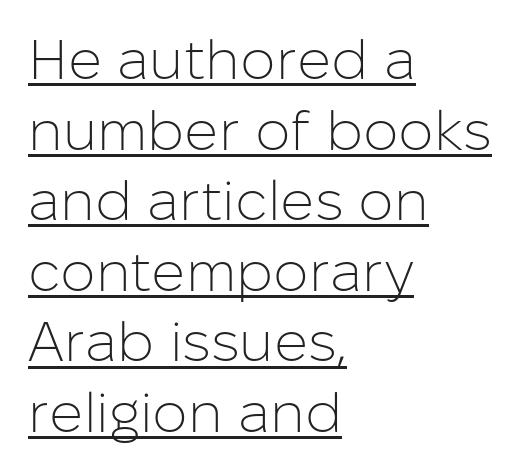
Q: Is the text bold? A: No.
Q: Is the text italic (slanted)? A: No, it is upright.
Q: Is the typeface a serif or a sans-serif typeface? A: Sans-serif.
Q: Is the text underlined? A: Yes.
Q: How is the paragraph aligned? A: Left-aligned.
Q: Is the spacing between letters normal or unusually wide? A: Normal.
Q: Is the spacing between lines tight, normal or loose? A: Normal.
Q: Width (condensed, normal, or wide)? A: Normal.
Q: Stroke contrast? A: Low.
Q: x-height? A: Medium.
Q: Monospaced? A: No.
